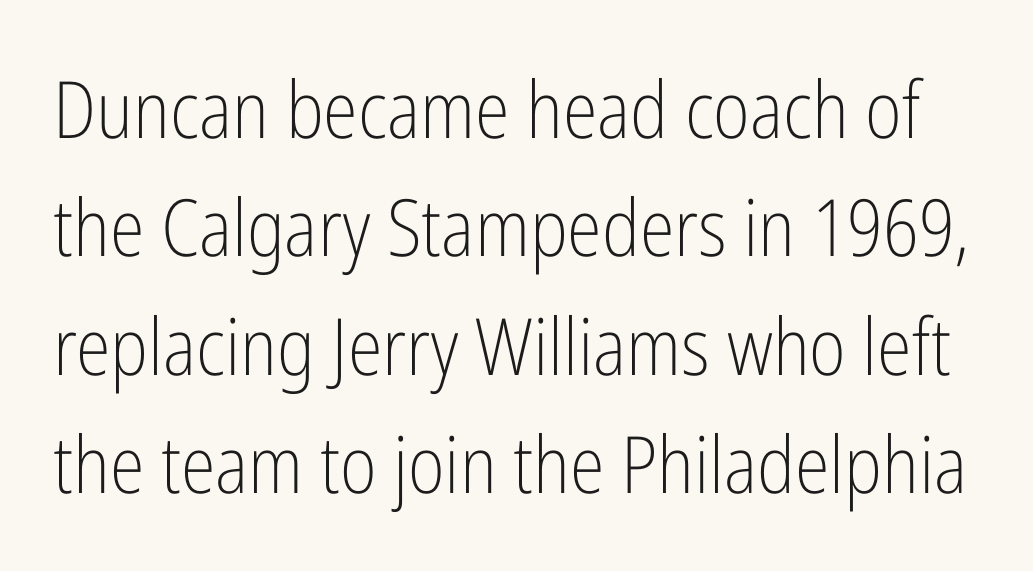
{"serif": "no", "italic": "no", "bold": "no", "weight": "light", "width": "condensed", "stroke_contrast": "low", "x_height": "medium", "monospaced": "no", "underline": "no", "line_spacing": "normal", "line_spacing_ratio": 1.5, "letter_spacing": "normal", "letter_spacing_em": 0.0, "glyph_px": 79}
